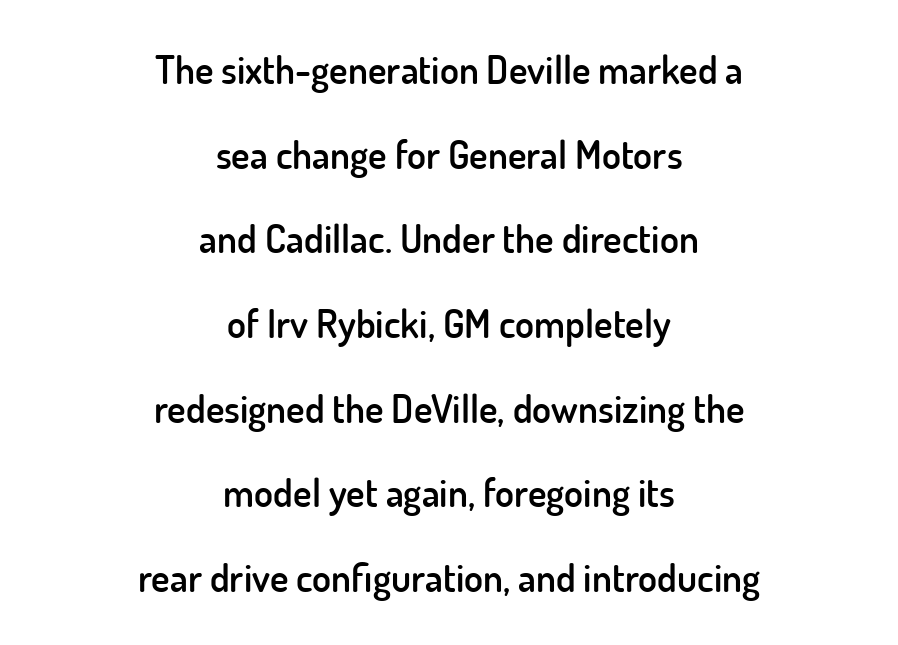
A typesetter would call this leading open, well beyond the default. Words appear dense and cohesive because spacing is normal. Varying glyph widths throughout — classic text-font behaviour. Honestly, there is no underline to notice here at all. Is this a sans? Yes — the strokes have no serifs. These lines are centered, leaving both edges ragged.
